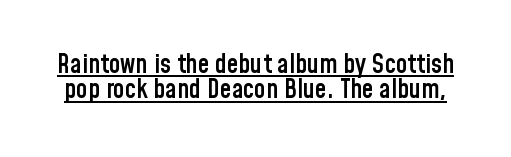
{"italic": "no", "bold": "semi", "underline": "yes", "line_spacing": "tight", "line_spacing_ratio": 0.98, "letter_spacing": "normal", "letter_spacing_em": 0.0, "glyph_px": 26}
